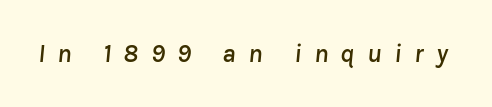
Q: Is the text italic (slanted)? A: Yes, it leans right by about 8 degrees.
Q: Is the text underlined? A: No.
Q: Is the spacing between letters normal or unusually wide? A: Unusually wide.
